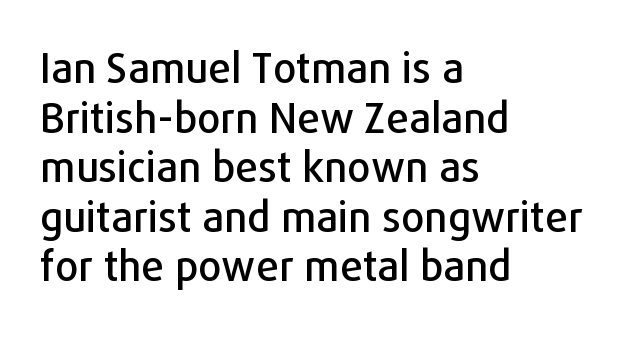
The letters advance in unequal steps, a hallmark of proportional type. Unlike italic type, these characters show no tilt at all. Compared with a centered layout, this one pins lines to the left instead. Classification — sans serif. The tracking reads as untouched default to a designer's eye.
